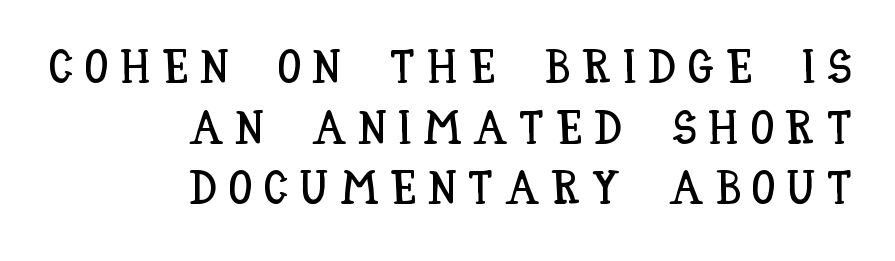
{"italic": "no", "width": "condensed", "stroke_contrast": "low", "x_height": "large", "monospaced": "no", "underline": "no", "align": "right", "line_spacing": "normal", "line_spacing_ratio": 1.29, "letter_spacing": "wide", "letter_spacing_em": 0.25, "glyph_px": 47}
